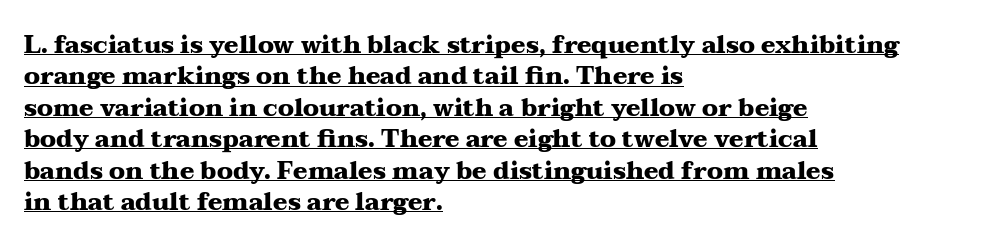
Q: Is the text bold? A: Yes.
Q: Is the text italic (slanted)? A: No, it is upright.
Q: Is the text underlined? A: Yes.
Q: How is the paragraph aligned? A: Left-aligned.
Q: Is the spacing between letters normal or unusually wide? A: Normal.
Q: Is the spacing between lines tight, normal or loose? A: Normal.
